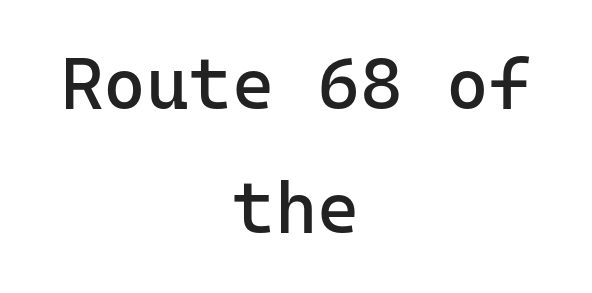
{"serif": "no", "italic": "no", "bold": "no", "weight": "regular", "width": "normal", "stroke_contrast": "low", "x_height": "medium", "underline": "no", "align": "center", "line_spacing": "normal", "line_spacing_ratio": 1.7, "letter_spacing": "normal", "letter_spacing_em": 0.0, "glyph_px": 73}
